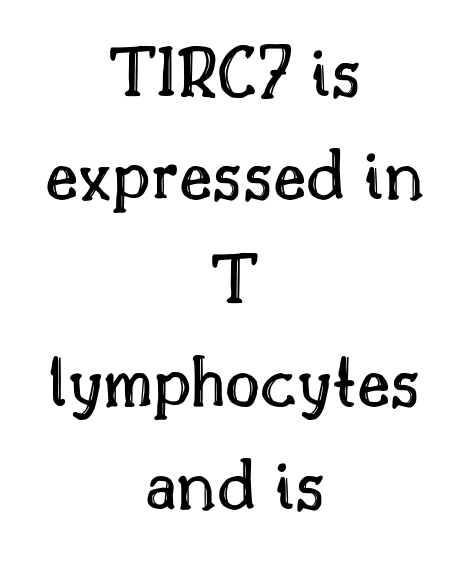
The image shows 76 px text type, upright; set centered, normal line spacing (1.36x), normal letter spacing, not underlined; a small x-height.
